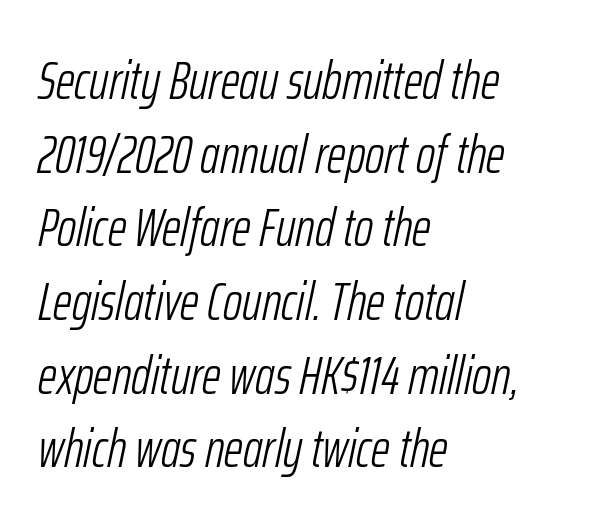
Q: Is the text bold? A: No.
Q: Is the text italic (slanted)? A: Yes, it leans right by about 12 degrees.
Q: Is the text underlined? A: No.
Q: How is the paragraph aligned? A: Left-aligned.
Q: Is the spacing between letters normal or unusually wide? A: Normal.
Q: Is the spacing between lines tight, normal or loose? A: Normal.
Q: Width (condensed, normal, or wide)? A: Condensed.
Q: Stroke contrast? A: Low.
Q: x-height? A: Medium.
Q: Monospaced? A: No.
